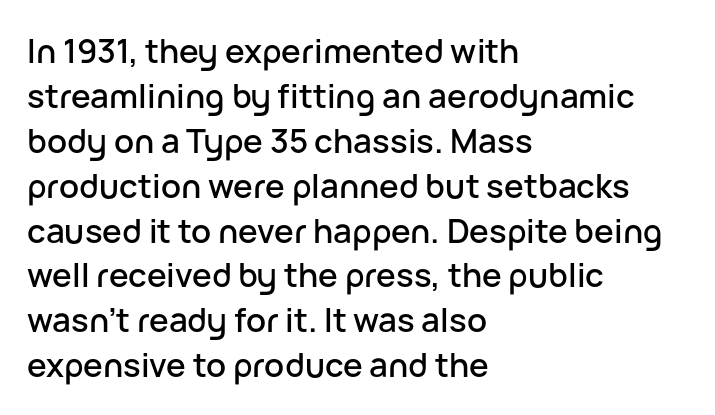
The image shows 33 px sans-serif type, upright; set left-aligned, normal line spacing (1.36x), normal letter spacing, not underlined; low stroke contrast and a medium x-height.
